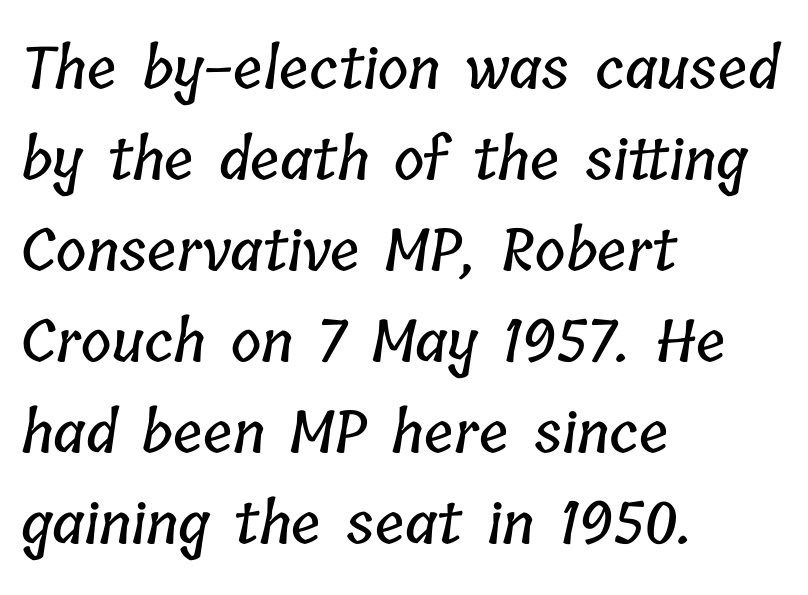
The image shows 58 px condensed type; set left-aligned, normal line spacing (1.57x), normal letter spacing, not underlined; low stroke contrast and a medium x-height.
